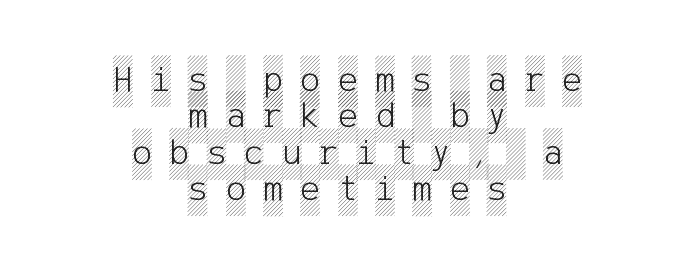
Reading down the block, each line starts at a different indent, mirrored at its end. How would I describe the line gaps? Narrow and economical. A clean baseline with only descenders dipping below it. The letterforms stand isolated, each surrounded by extra space. Style check: upright.
